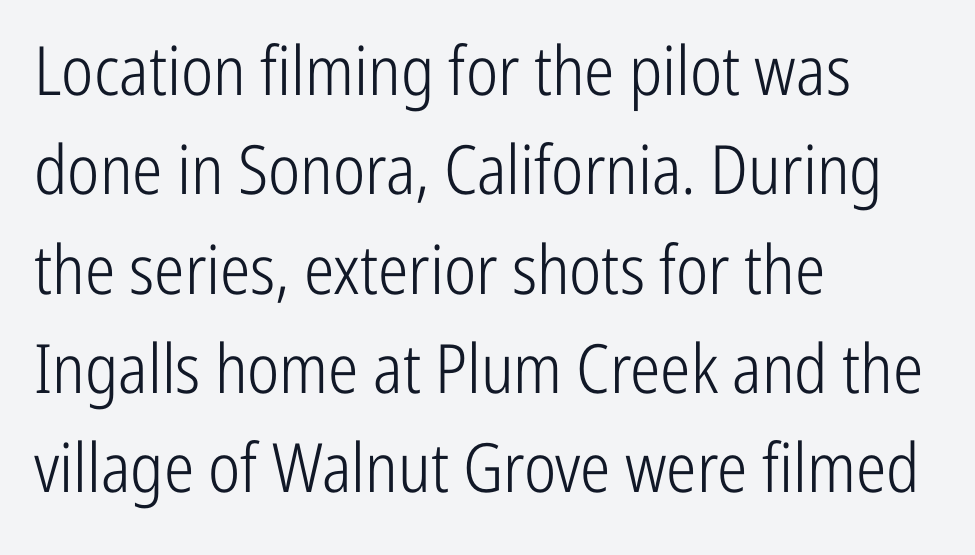
{"serif": "no", "italic": "no", "bold": "no", "weight": "light", "width": "condensed", "stroke_contrast": "low", "x_height": "medium", "monospaced": "no", "underline": "no", "align": "left", "line_spacing": "normal", "line_spacing_ratio": 1.46, "letter_spacing": "normal", "letter_spacing_em": 0.0, "glyph_px": 68}
